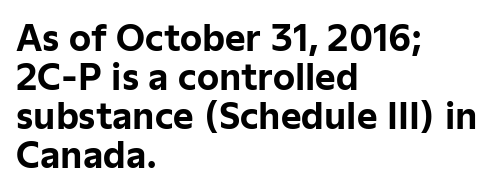
{"serif": "no", "italic": "no", "bold": "yes", "weight": "bold", "width": "normal", "stroke_contrast": "low", "x_height": "medium", "monospaced": "no", "underline": "no", "align": "left", "line_spacing": "tight", "line_spacing_ratio": 1.11, "letter_spacing": "normal", "letter_spacing_em": 0.0, "glyph_px": 35}
